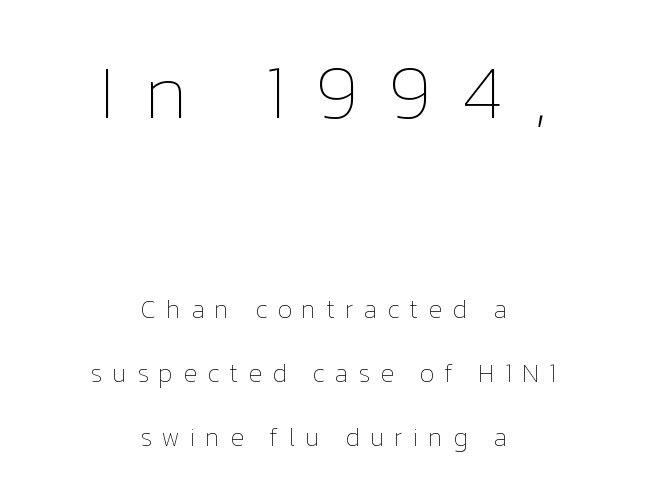
The image shows 77 px thin type, upright; set centered, loose line spacing (2.46x), unusually wide letter spacing (+0.38 em), not underlined; the first (top) block is 2.96x larger; low stroke contrast and a medium x-height.
